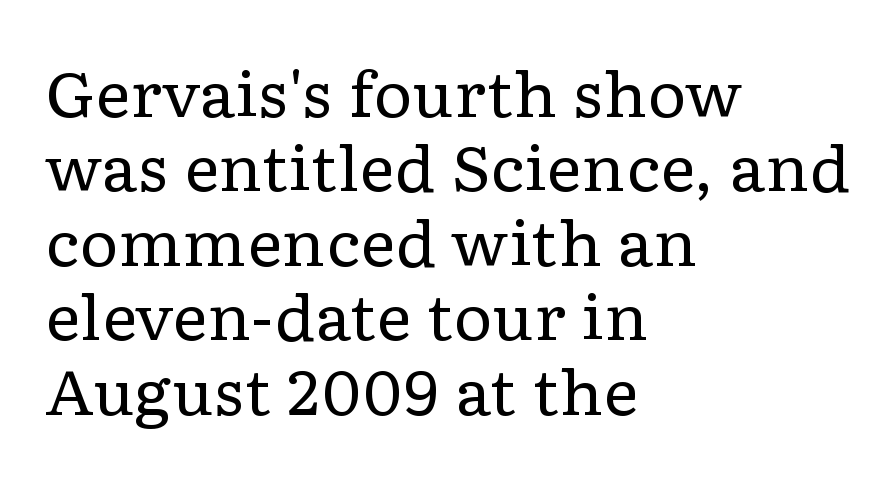
Q: Is the text bold? A: No.
Q: Is the text italic (slanted)? A: No, it is upright.
Q: Is the typeface a serif or a sans-serif typeface? A: Serif.
Q: Is the text underlined? A: No.
Q: How is the paragraph aligned? A: Left-aligned.
Q: Is the spacing between letters normal or unusually wide? A: Normal.
Q: Width (condensed, normal, or wide)? A: Wide.
Q: Stroke contrast? A: Low.
Q: x-height? A: Medium.
Q: Monospaced? A: No.
